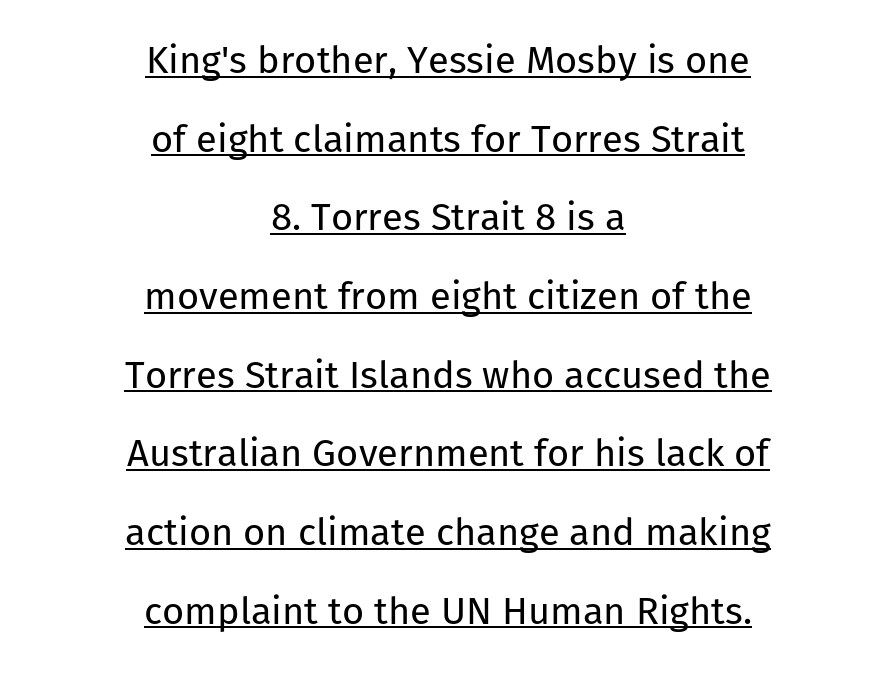
{"serif": "no", "italic": "no", "bold": "no", "weight": "regular", "width": "normal", "stroke_contrast": "low", "x_height": "medium", "monospaced": "no", "underline": "yes", "align": "center", "line_spacing": "loose", "line_spacing_ratio": 2.07, "letter_spacing": "normal", "letter_spacing_em": 0.0, "glyph_px": 38}
